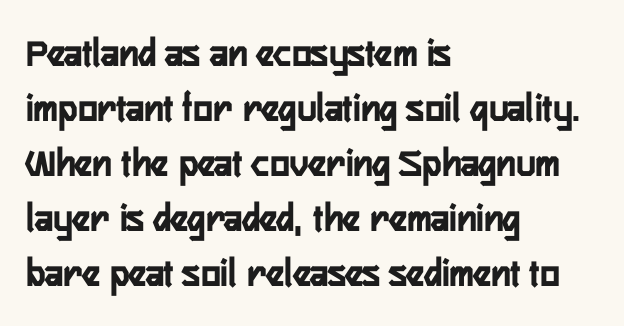
{"serif": "no", "italic": "no", "width": "condensed", "stroke_contrast": "low", "x_height": "medium", "monospaced": "no", "underline": "no", "align": "left", "line_spacing": "normal", "line_spacing_ratio": 1.34, "letter_spacing": "normal", "letter_spacing_em": 0.0, "glyph_px": 41}
